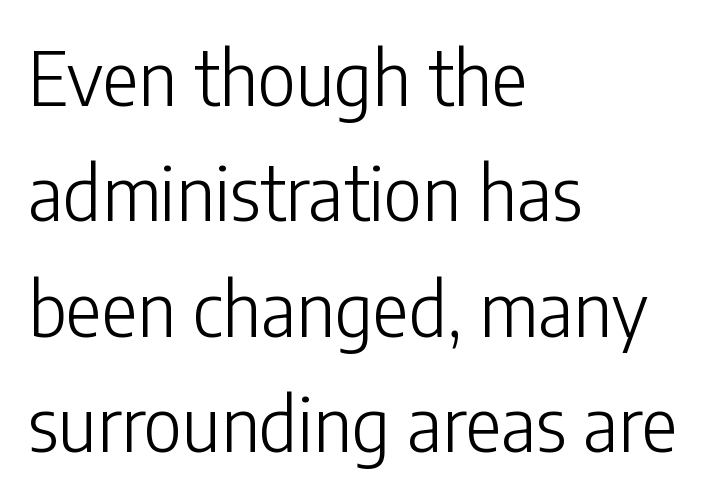
The image shows 75 px light, condensed sans-serif type, upright; set left-aligned, normal line spacing (1.54x), normal letter spacing, not underlined; low stroke contrast and a medium x-height.
